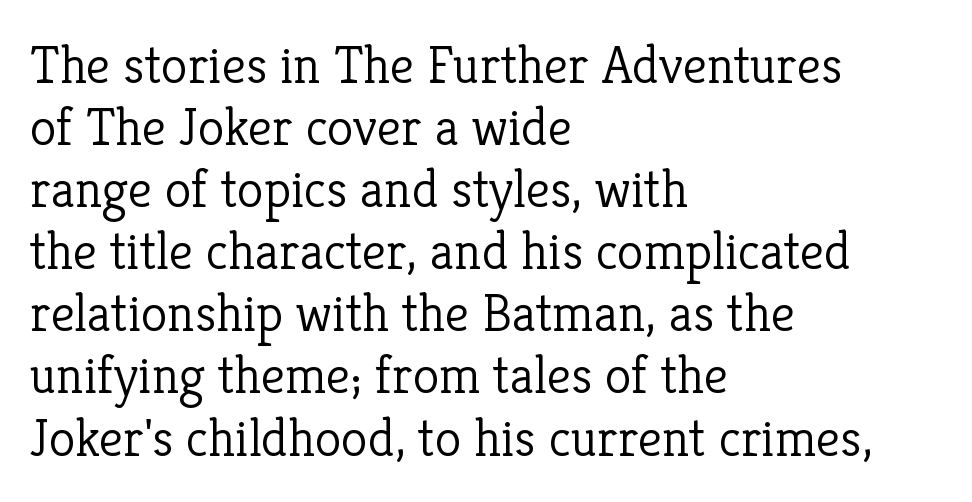
Each letter keeps its own natural width here, so spacing adapts to shape. Does extra space separate the letters? No, they use regular spacing. The foot of each line stays bare and open. This sample trades vertical openness for compactness between lines. Visually the block forms a straight wall on the left and a jagged coastline on the right. Observe the serifs anchoring each vertical stroke in this sample.
